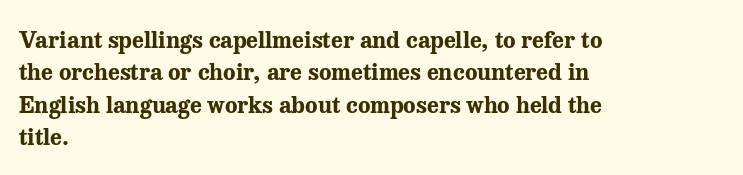
{"italic": "no", "bold": "yes", "underline": "no", "align": "left", "line_spacing": "normal", "line_spacing_ratio": 1.41, "letter_spacing": "normal", "letter_spacing_em": 0.0, "glyph_px": 23}
